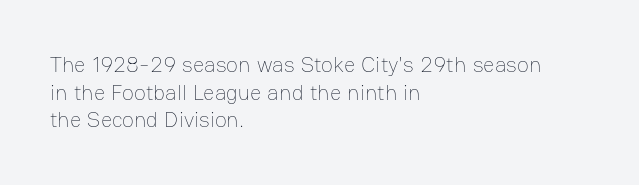
Q: Is the text bold? A: No.
Q: Is the text italic (slanted)? A: No, it is upright.
Q: Is the text underlined? A: No.
Q: How is the paragraph aligned? A: Left-aligned.
Q: Is the spacing between letters normal or unusually wide? A: Normal.
Q: Is the spacing between lines tight, normal or loose? A: Normal.
